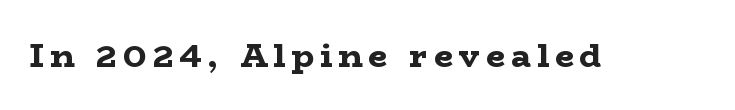
The image shows 33 px bold, wide serif type, upright; set not underlined; low stroke contrast and a medium x-height.
